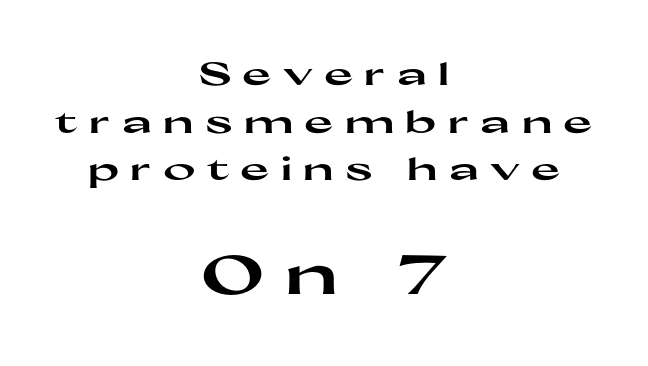
The image shows 54 px heavy, wide sans-serif type, upright; set centered, normal line spacing (1.54x), unusually wide letter spacing (+0.36 em), not underlined; the second (bottom) block is 1.74x larger; high stroke contrast and a medium x-height.
